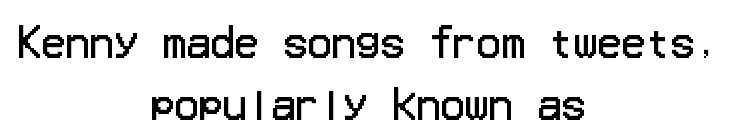
{"serif": "no", "italic": "no", "bold": "no", "weight": "regular", "width": "normal", "stroke_contrast": "low", "x_height": "medium", "underline": "no", "align": "center", "line_spacing": "normal", "line_spacing_ratio": 1.56, "letter_spacing": "normal", "letter_spacing_em": 0.0, "glyph_px": 40}
